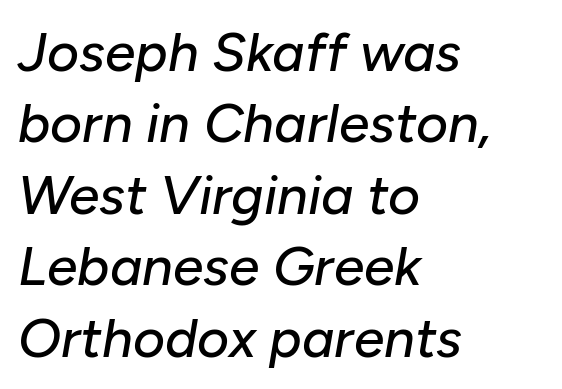
The image shows 55 px text type, italic (leaning right); set left-aligned, normal line spacing (1.3x), normal letter spacing, not underlined; low stroke contrast and a medium x-height.
